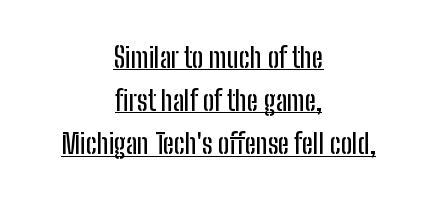
The image shows 27 px text type, upright; set centered, normal line spacing (1.6x), normal letter spacing, underlined.
